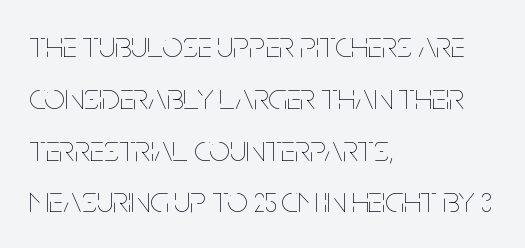
Compared with typical body copy, the letter spacing here is the same. The paragraph has a hard left edge and a soft right edge. Type without underlining. Posture: upright roman. Summary of weight: not heavy and not bold. Character widths vary here, with narrow letters taking less room than wide ones.
